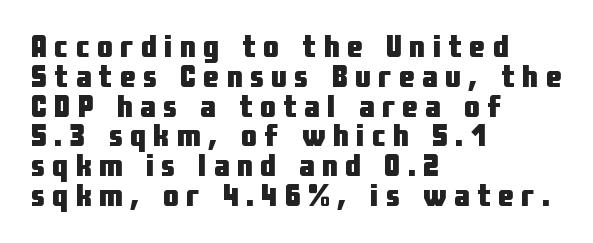
This block would grow much taller if given ordinary leading; it's compressed now. Note the varied advance widths — an 'i' is clearly narrower than an 'm'. These lines were composed using upright roman letters. Glance below the letters and you will spot only blank space. On the weight axis this lands at bold, roughly 700.
